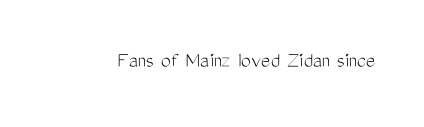
{"italic": "no", "bold": "no", "underline": "no", "letter_spacing": "normal", "letter_spacing_em": 0.0, "glyph_px": 22}
